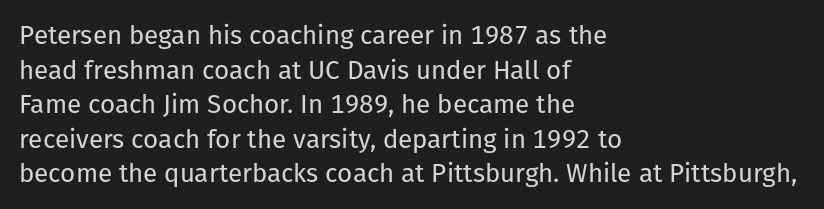
No chunkiness to these letters — they're not bold. A classic flush-left, rag-right setting is used for this passage. One glance says typical: line gaps are just what's usual. The letters sit at their default tracking, neither squeezed nor spread.
